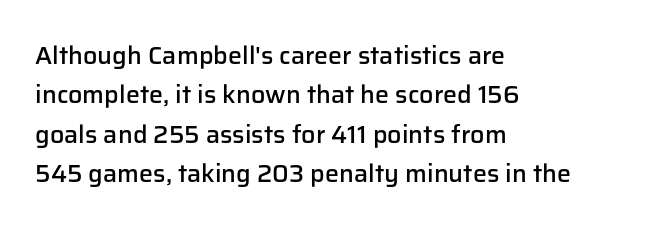
Q: Is the text bold? A: Semi-bold.
Q: Is the text italic (slanted)? A: No, it is upright.
Q: Is the text underlined? A: No.
Q: How is the paragraph aligned? A: Left-aligned.
Q: Is the spacing between letters normal or unusually wide? A: Normal.
Q: Is the spacing between lines tight, normal or loose? A: Normal.
